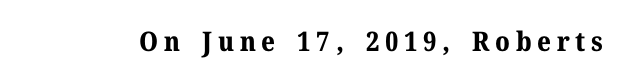
Q: Is the text bold? A: Yes.
Q: Is the text italic (slanted)? A: No, it is upright.
Q: Is the text underlined? A: No.
Q: Is the spacing between letters normal or unusually wide? A: Unusually wide.
